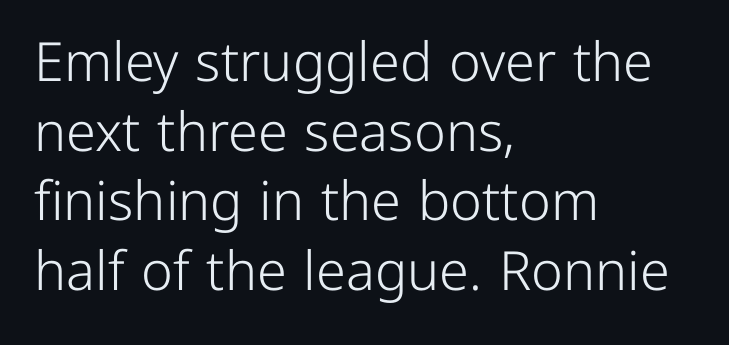
Q: Is the text bold? A: No.
Q: Is the text italic (slanted)? A: No, it is upright.
Q: Is the typeface a serif or a sans-serif typeface? A: Sans-serif.
Q: Is the text underlined? A: No.
Q: How is the paragraph aligned? A: Left-aligned.
Q: Is the spacing between letters normal or unusually wide? A: Normal.
Q: Is the spacing between lines tight, normal or loose? A: Normal.
Q: Width (condensed, normal, or wide)? A: Normal.
Q: Stroke contrast? A: Low.
Q: x-height? A: Medium.
Q: Monospaced? A: No.
